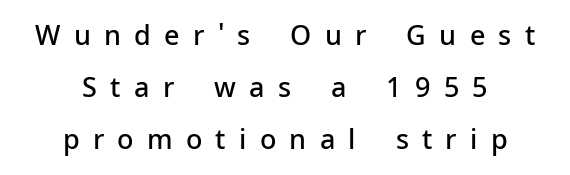
Layout note: lines centered. Compared with typical body copy, the letter spacing here is much looser. Glance below the letters and you will spot only blank space. Every character sits straight up, as roman type does.
